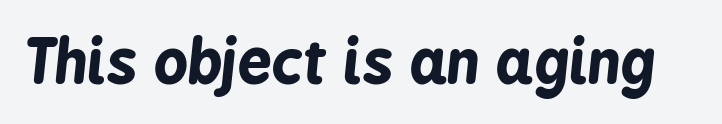
Q: Is the text bold? A: Yes.
Q: Is the text italic (slanted)? A: Yes, it leans right by about 6 degrees.
Q: Is the text underlined? A: No.
Q: Is the spacing between letters normal or unusually wide? A: Normal.
Q: Width (condensed, normal, or wide)? A: Condensed.
Q: Stroke contrast? A: Low.
Q: x-height? A: Medium.
Q: Monospaced? A: No.
